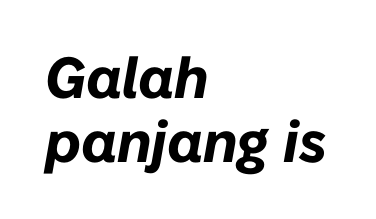
The image shows 58 px bold type, italic (leaning right); set left-aligned, tight line spacing (1.1x), normal letter spacing, not underlined; low stroke contrast and a medium x-height.
